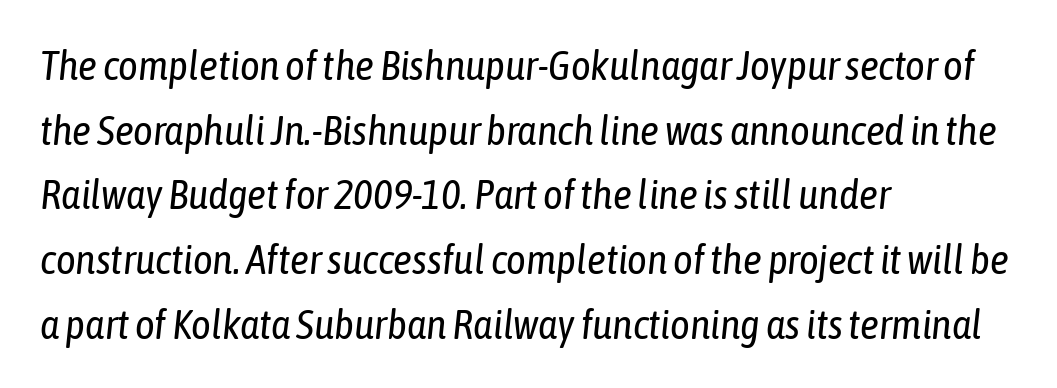
{"italic": "yes", "lean": "right", "slant_degrees": 6, "bold": "no", "weight": "regular", "width": "condensed", "stroke_contrast": "low", "x_height": "medium", "monospaced": "no", "underline": "no", "align": "left", "line_spacing": "normal", "line_spacing_ratio": 1.54, "letter_spacing": "normal", "letter_spacing_em": 0.0, "glyph_px": 42}
